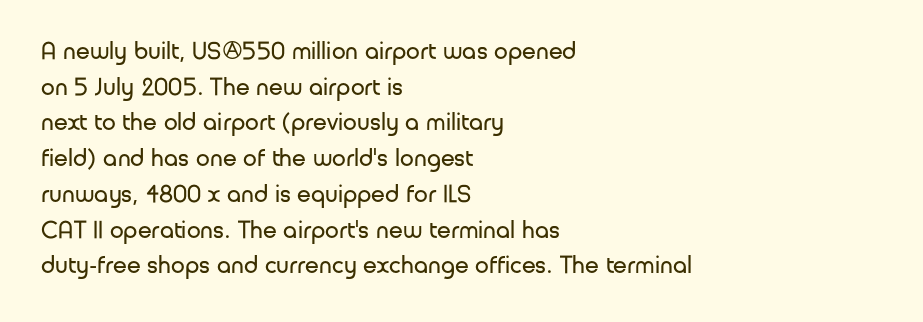
No word sits above an underline. These lines stack with their left ends in a neat column. The line-height multiplier appears to be the usual default. Ordinary non-slanted type is in use. Students, note that the glyphs here touch the page at normal intervals.
